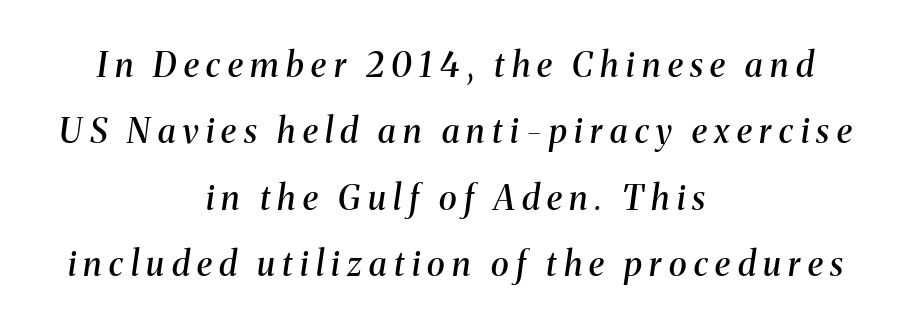
{"serif": "yes", "italic": "yes", "lean": "right", "slant_degrees": 8, "bold": "semi", "weight": "semibold", "width": "normal", "stroke_contrast": "medium", "x_height": "medium", "monospaced": "no", "underline": "no", "align": "center", "line_spacing": "loose", "line_spacing_ratio": 1.95, "letter_spacing": "wide", "letter_spacing_em": 0.22, "glyph_px": 34}
